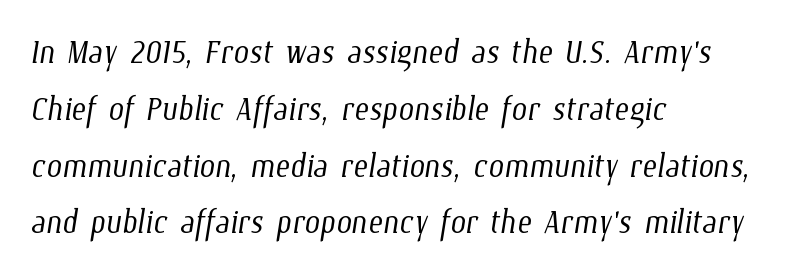
{"bold": "no", "weight": "light", "width": "condensed", "stroke_contrast": "low", "x_height": "medium", "monospaced": "no", "underline": "no", "align": "left", "line_spacing": "normal", "line_spacing_ratio": 1.29, "letter_spacing": "normal", "letter_spacing_em": 0.0, "glyph_px": 44}
